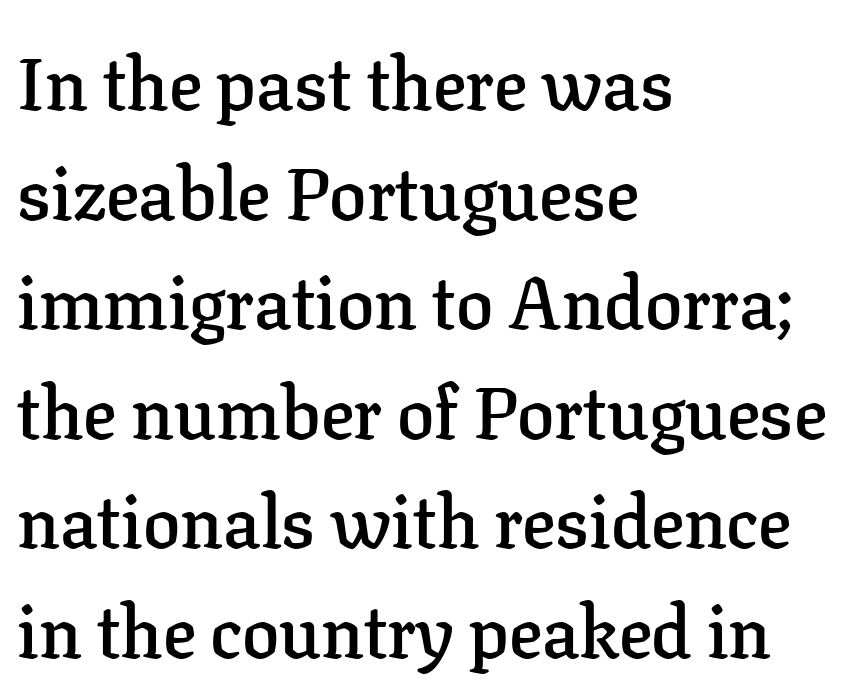
Q: Is the text bold? A: Semi-bold.
Q: Is the text italic (slanted)? A: No, it is upright.
Q: Is the typeface a serif or a sans-serif typeface? A: Serif.
Q: Is the text underlined? A: No.
Q: How is the paragraph aligned? A: Left-aligned.
Q: Is the spacing between letters normal or unusually wide? A: Normal.
Q: Is the spacing between lines tight, normal or loose? A: Normal.
Q: Width (condensed, normal, or wide)? A: Normal.
Q: Stroke contrast? A: Low.
Q: x-height? A: Medium.
Q: Monospaced? A: No.
